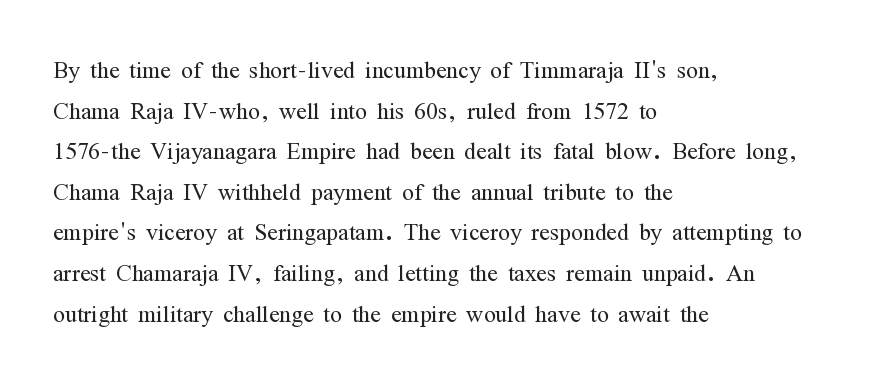
The image shows 31 px light, condensed serif type, upright; set left-aligned, normal line spacing (1.31x), normal letter spacing, not underlined; medium stroke contrast and a medium x-height.
